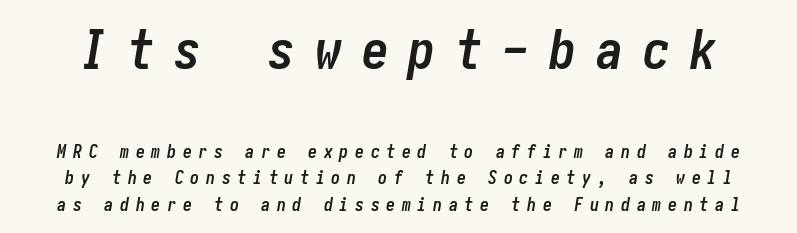
Caption: expanded tracking, letters set apart. The emphasis by scale lands on block number one, above. Compared with typical paragraphs, the rows here are spaced about the same. Nobody drew a line under any word here. Weight: bold.
